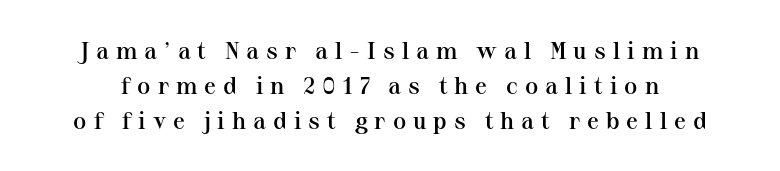
Q: Is the text bold? A: Semi-bold.
Q: Is the text italic (slanted)? A: No, it is upright.
Q: Is the text underlined? A: No.
Q: Is the spacing between letters normal or unusually wide? A: Unusually wide.
Q: Is the spacing between lines tight, normal or loose? A: Normal.
